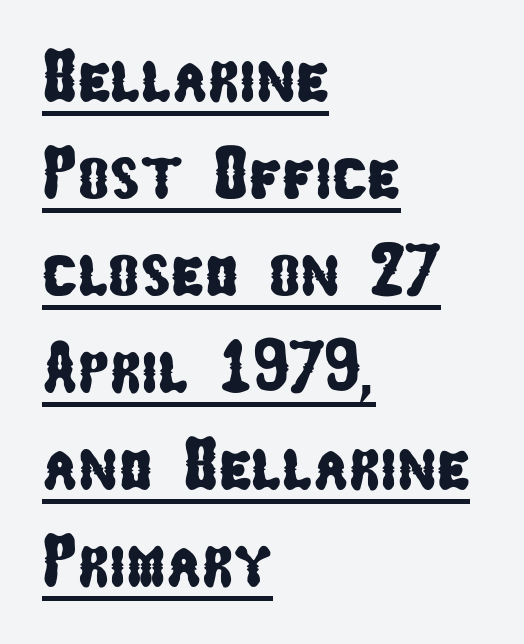
Q: Is the typeface a serif or a sans-serif typeface? A: Sans-serif.
Q: Is the text underlined? A: Yes.
Q: How is the paragraph aligned? A: Left-aligned.
Q: Is the spacing between letters normal or unusually wide? A: Normal.
Q: Is the spacing between lines tight, normal or loose? A: Normal.
Q: Width (condensed, normal, or wide)? A: Condensed.
Q: Stroke contrast? A: Low.
Q: x-height? A: Medium.
Q: Monospaced? A: No.
